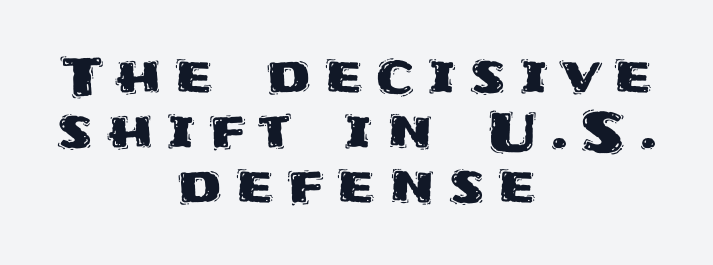
Short and long lines alike share a common midpoint. The specimen omits any rule beneath the text block's lines. Letter spacing: wide. Type style note: lacks serifs.
